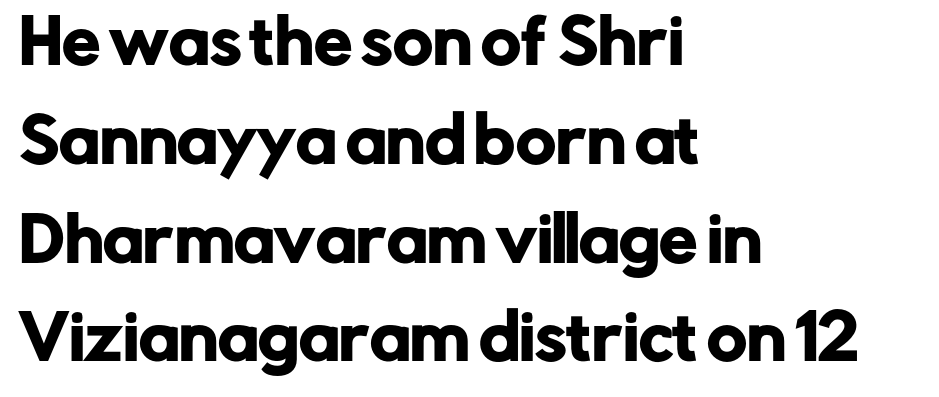
{"serif": "no", "italic": "no", "width": "normal", "stroke_contrast": "low", "x_height": "medium", "monospaced": "no", "underline": "no", "align": "left", "line_spacing": "normal", "line_spacing_ratio": 1.62, "letter_spacing": "normal", "letter_spacing_em": 0.0, "glyph_px": 61}
